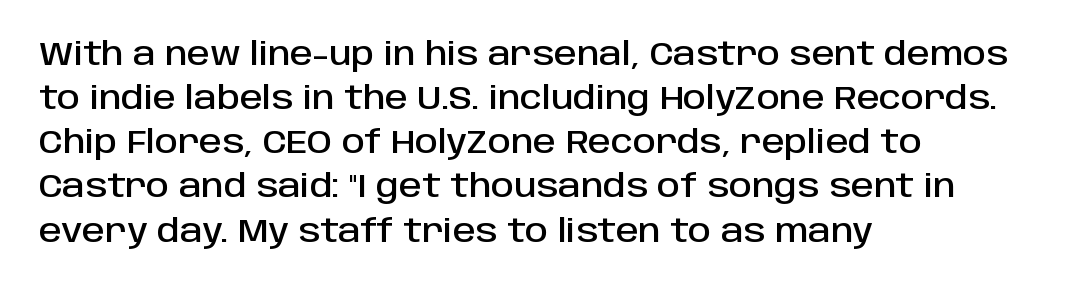
The image shows 32 px sans-serif type, upright; set left-aligned, normal line spacing (1.38x), normal letter spacing, not underlined; low stroke contrast and a large x-height.
